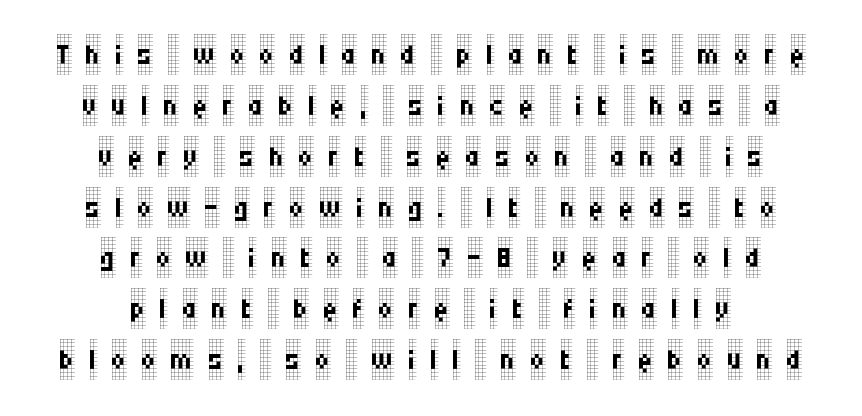
Posture: upright roman. Note the varied advance widths — an 'i' is clearly narrower than an 'm'. Stroke thickness stays within the range of a standard reading face or lighter. The line texture is sparse and dotted thanks to wide tracking.
